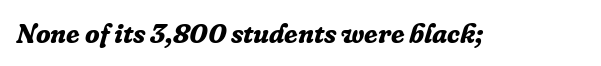
The image shows 27 px bold type, italic (leaning right); set normal letter spacing, not underlined.
